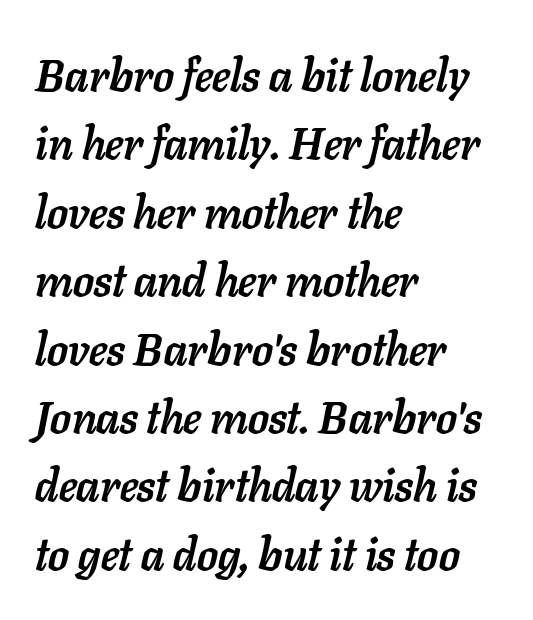
{"italic": "yes", "lean": "right", "slant_degrees": 11, "bold": "yes", "weight": "semibold", "width": "normal", "stroke_contrast": "low", "x_height": "medium", "monospaced": "no", "underline": "no", "align": "left", "line_spacing": "normal", "line_spacing_ratio": 1.52, "letter_spacing": "normal", "letter_spacing_em": 0.0, "glyph_px": 45}
